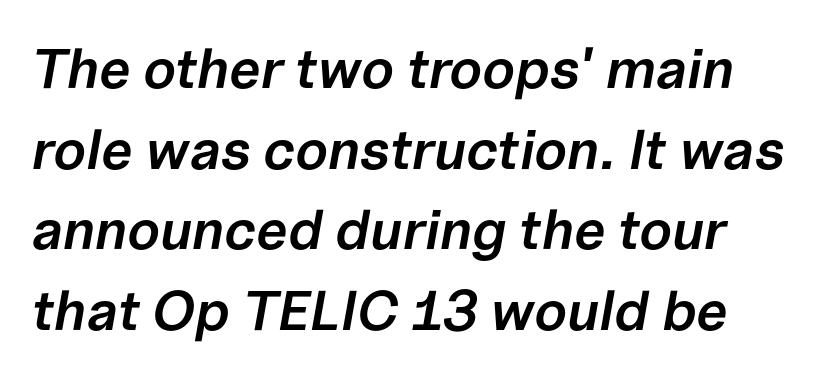
The image shows 56 px semibold type, italic (leaning right); set normal line spacing (1.44x), normal letter spacing, not underlined; low stroke contrast and a medium x-height.
